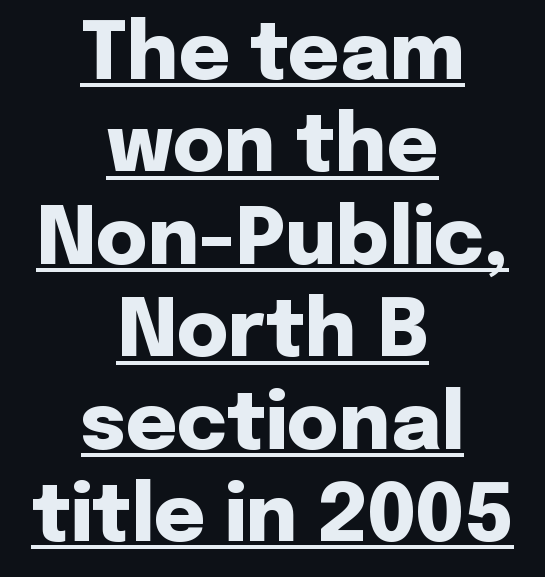
The image shows 79 px heavy sans-serif type, upright; set centered, line spacing 1.17x, normal letter spacing, underlined; low stroke contrast and a medium x-height.
